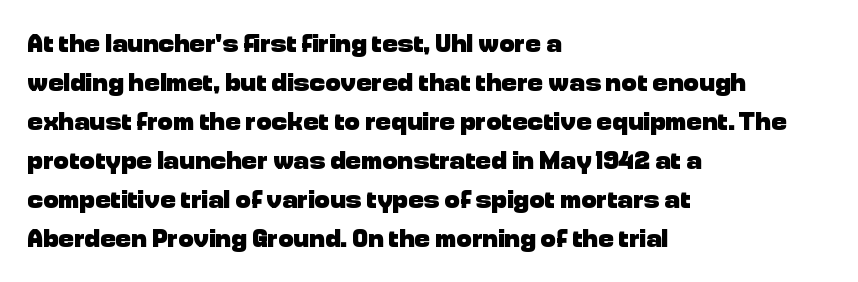
The image shows 26 px bold type, upright; set left-aligned, normal line spacing (1.5x), normal letter spacing, not underlined.
